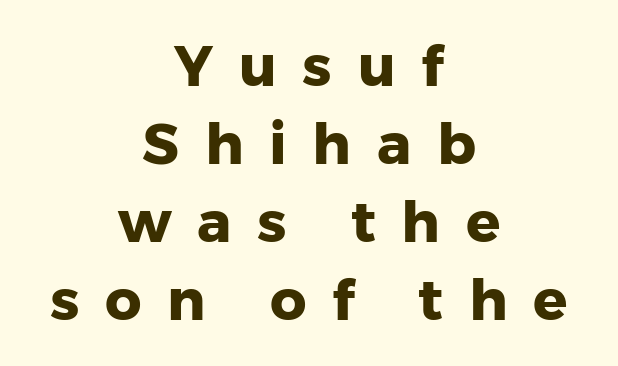
{"serif": "no", "italic": "no", "bold": "yes", "weight": "heavy", "width": "normal", "stroke_contrast": "low", "x_height": "medium", "monospaced": "no", "underline": "no", "align": "center", "line_spacing": "normal", "line_spacing_ratio": 1.37, "letter_spacing": "wide", "letter_spacing_em": 0.45, "glyph_px": 57}
